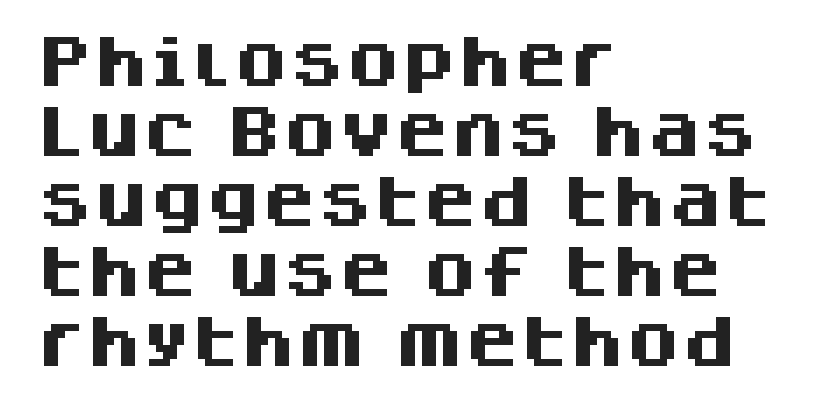
Q: Is the text bold? A: Yes.
Q: Is the text italic (slanted)? A: No, it is upright.
Q: Is the typeface a serif or a sans-serif typeface? A: Sans-serif.
Q: Is the text underlined? A: No.
Q: How is the paragraph aligned? A: Left-aligned.
Q: Is the spacing between letters normal or unusually wide? A: Normal.
Q: Is the spacing between lines tight, normal or loose? A: Normal.
Q: Width (condensed, normal, or wide)? A: Normal.
Q: Stroke contrast? A: Medium.
Q: x-height? A: Large.
Q: Monospaced? A: No.
